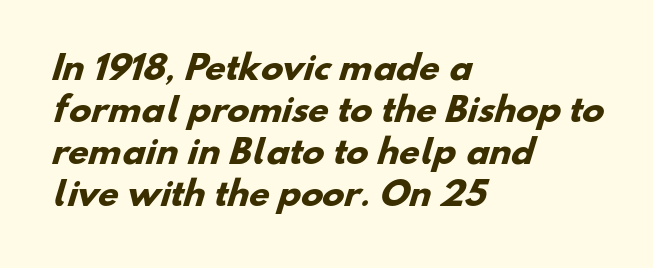
Summary of vertical rhythm: regular, with standard interline spacing. This sample has the flowing, uneven cadence of proportional lettering. What stands out about the letter spacing? Nothing — it is the standard amount. The letters are bold, with thick, heavy strokes. Does the copy run flush right? No — it runs flush left.
